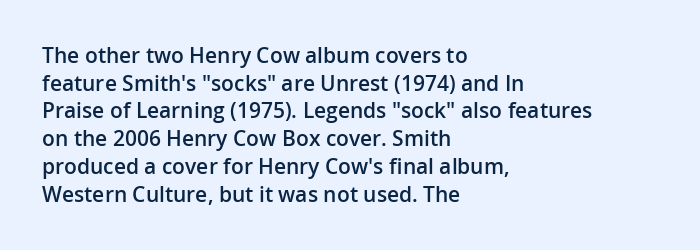
The image shows 21 px text type, upright; set left-aligned, normal line spacing (1.32x), normal letter spacing, not underlined.
